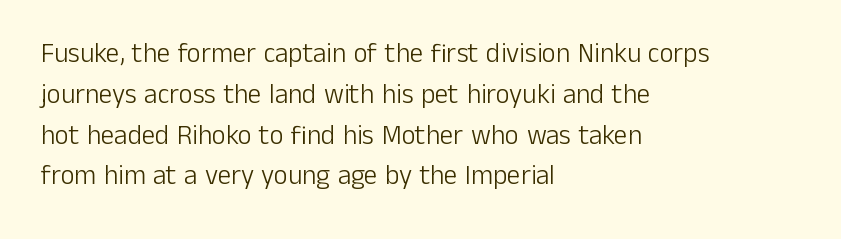
Q: Is the text bold? A: No.
Q: Is the text italic (slanted)? A: No, it is upright.
Q: Is the text underlined? A: No.
Q: How is the paragraph aligned? A: Left-aligned.
Q: Is the spacing between letters normal or unusually wide? A: Normal.
Q: Is the spacing between lines tight, normal or loose? A: Normal.
